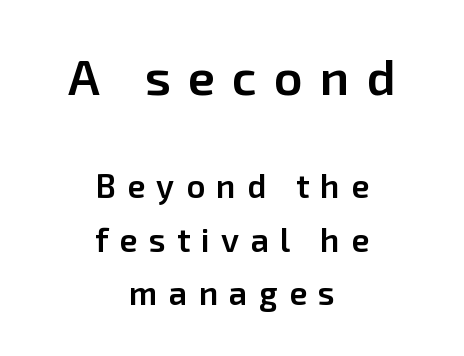
The image shows 50 px semibold sans-serif type, upright; set centered, normal line spacing (1.61x), unusually wide letter spacing (+0.34 em), not underlined; the first (top) block is 1.52x larger; low stroke contrast and a medium x-height.
